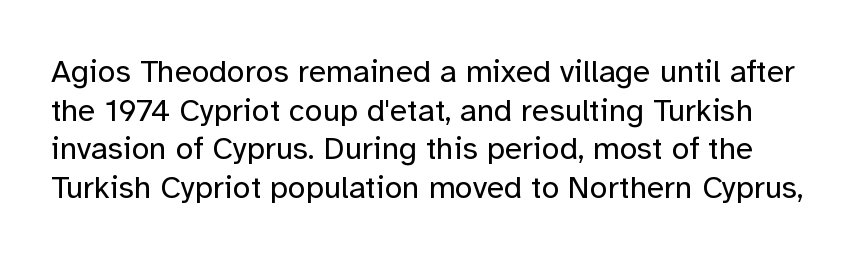
{"serif": "no", "italic": "no", "bold": "no", "weight": "regular", "width": "normal", "stroke_contrast": "low", "x_height": "medium", "monospaced": "no", "underline": "no", "line_spacing_ratio": 1.21, "letter_spacing": "normal", "letter_spacing_em": 0.0, "glyph_px": 32}
